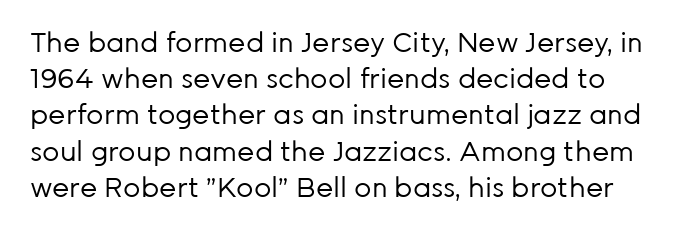
The image shows 27 px text type, upright; set normal line spacing (1.34x), normal letter spacing, not underlined.
